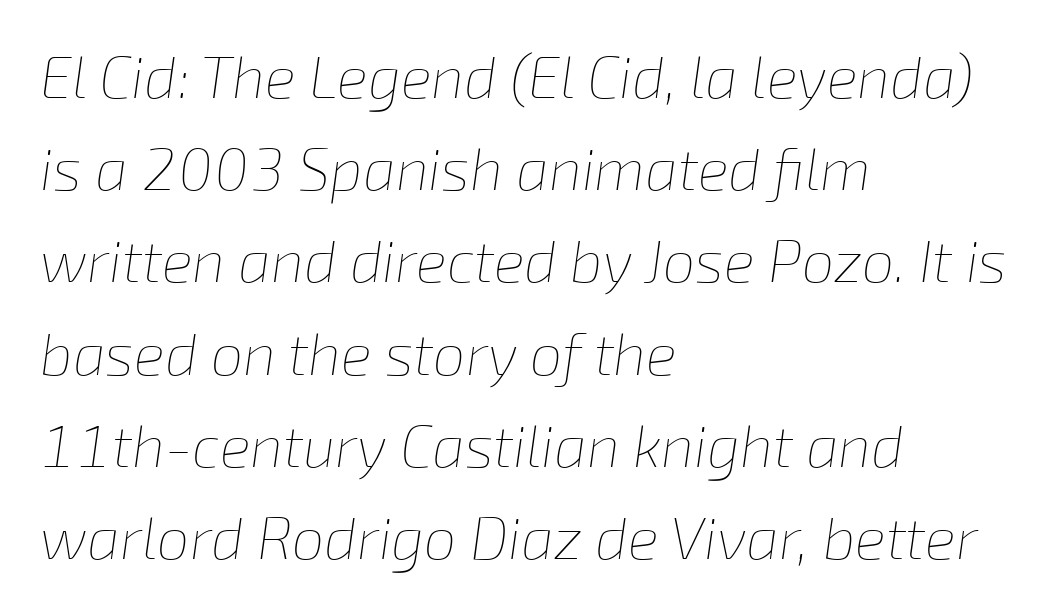
Q: Is the text bold? A: No.
Q: Is the text italic (slanted)? A: Yes, it leans right by about 8 degrees.
Q: Is the text underlined? A: No.
Q: How is the paragraph aligned? A: Left-aligned.
Q: Is the spacing between letters normal or unusually wide? A: Normal.
Q: Is the spacing between lines tight, normal or loose? A: Normal.
Q: Width (condensed, normal, or wide)? A: Normal.
Q: Stroke contrast? A: Low.
Q: x-height? A: Medium.
Q: Monospaced? A: No.
